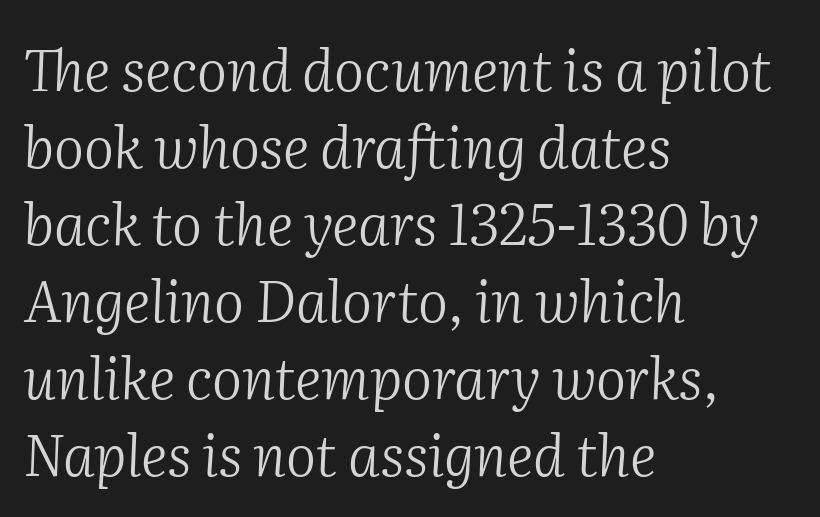
{"serif": "yes", "italic": "yes", "lean": "right", "slant_degrees": 2, "bold": "no", "weight": "light", "width": "normal", "stroke_contrast": "medium", "x_height": "medium", "monospaced": "no", "underline": "no", "align": "left", "line_spacing": "normal", "line_spacing_ratio": 1.35, "letter_spacing": "normal", "letter_spacing_em": 0.0, "glyph_px": 57}
